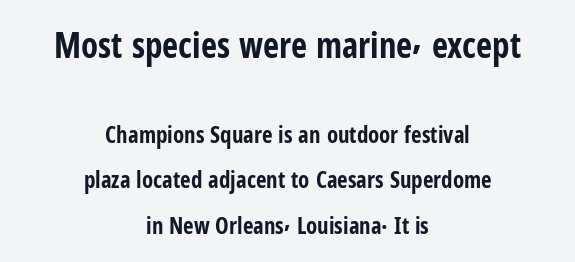
Q: Is the text bold? A: Yes.
Q: Is the text italic (slanted)? A: No, it is upright.
Q: Is the typeface a serif or a sans-serif typeface? A: Sans-serif.
Q: Is the text underlined? A: No.
Q: How is the paragraph aligned? A: Centered.
Q: Is the spacing between letters normal or unusually wide? A: Normal.
Q: Is the spacing between lines tight, normal or loose? A: Loose.
Q: Which block of text is set in a larger size, the first (top) or the second (bottom)? A: The first (top) one.
Q: Width (condensed, normal, or wide)? A: Condensed.
Q: Stroke contrast? A: Low.
Q: x-height? A: Medium.
Q: Monospaced? A: No.
